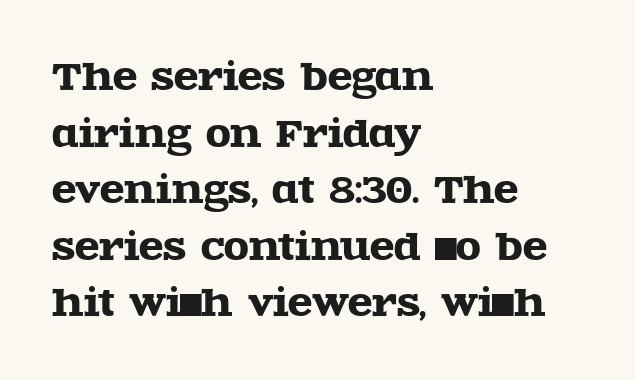
The image shows 36 px wide serif type, upright; set left-aligned, normal line spacing (1.57x), normal letter spacing, not underlined; a large x-height.
